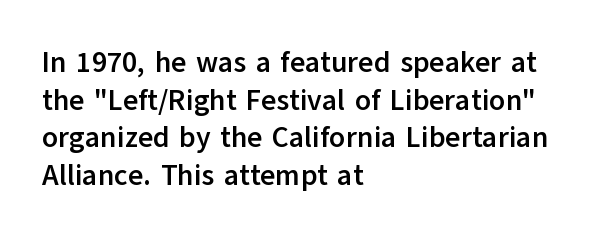
You can tell it's not italic because the verticals are truly vertical. Baseline-to-baseline distance is the conventional proportion of letter height. Heavy, bold letterforms. Character widths vary here, with narrow letters taking less room than wide ones. The lines are quadded left.
